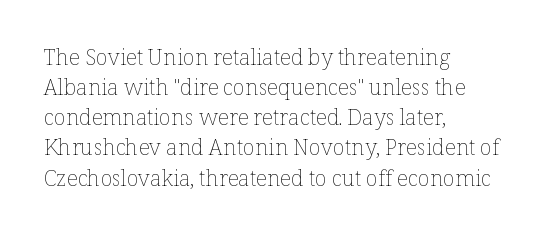
{"italic": "no", "bold": "no", "underline": "no", "align": "left", "line_spacing": "normal", "line_spacing_ratio": 1.37, "letter_spacing": "normal", "letter_spacing_em": 0.0, "glyph_px": 22}
